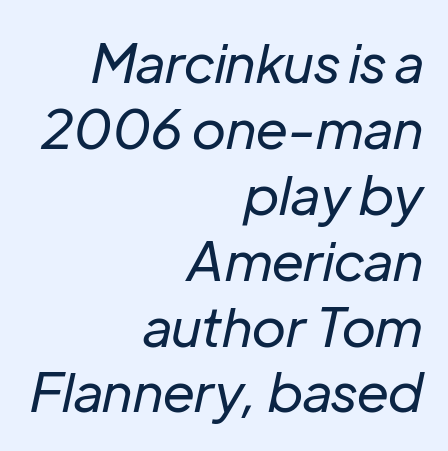
Is the block centered? No — it sits flush against the right margin. A clean baseline with only descenders dipping below it. Observe the ordinary spacing: letters are neighbours, not strangers. Here the designer chose a conventional face with non-uniform glyph widths.
